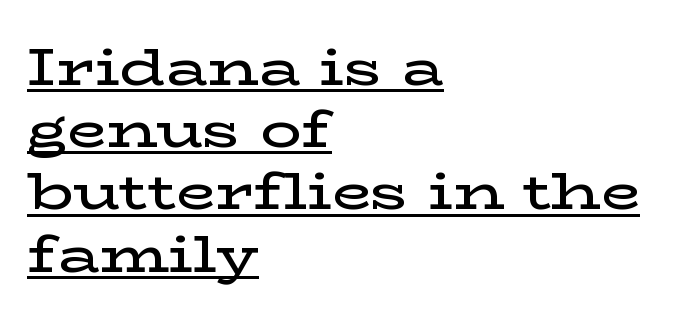
Q: Is the text bold? A: Semi-bold.
Q: Is the text italic (slanted)? A: No, it is upright.
Q: Is the typeface a serif or a sans-serif typeface? A: Serif.
Q: Is the text underlined? A: Yes.
Q: How is the paragraph aligned? A: Left-aligned.
Q: Is the spacing between letters normal or unusually wide? A: Normal.
Q: Width (condensed, normal, or wide)? A: Wide.
Q: Stroke contrast? A: Low.
Q: x-height? A: Medium.
Q: Monospaced? A: No.
